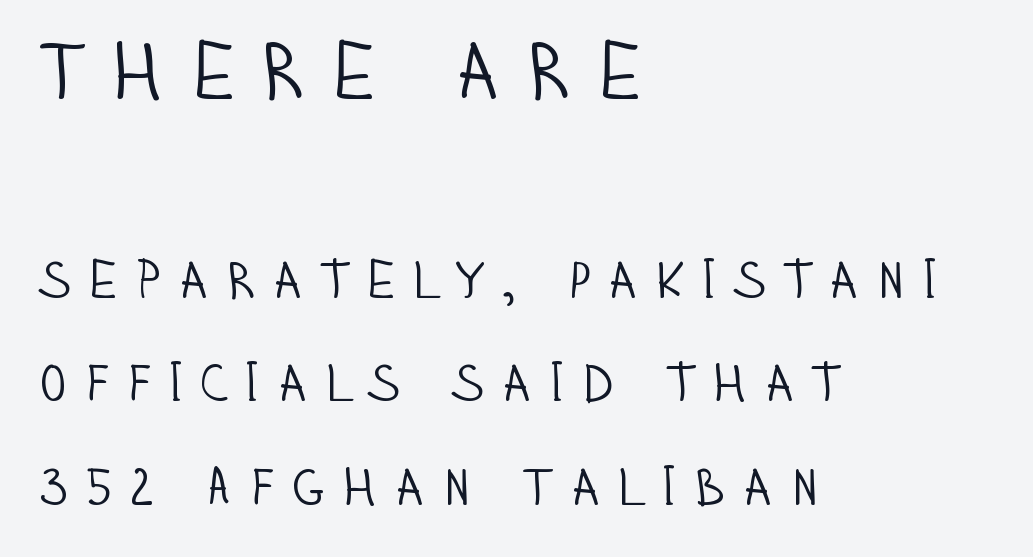
Spacing between characters has been opened up far beyond the box default. The zone under the glyphs is completely vacant. Here the designer chose a conventional face with non-uniform glyph widths. These glyphs show unthickened strokes, regular width or finer. Note: larger setting up top, smaller setting below.
